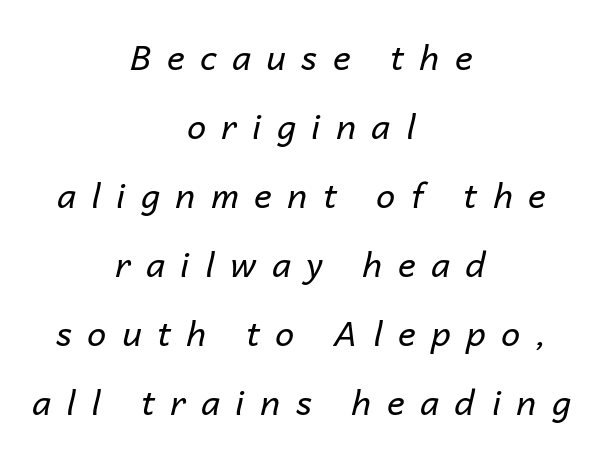
Tracking here is generous; glyphs stand well apart from one another. Decoration check: the copy has no underline. The line-height multiplier appears high, well above default. Proportional: the letters do not fall into vertical columns. Emphasis-style slanted type is in use.
